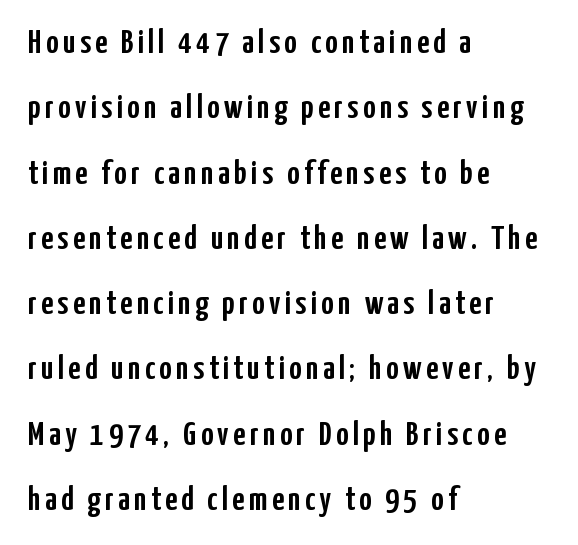
Underline: absent. The typesetter chose a ragged-right arrangement here. Think of a printed novel: that variable character pitch is what you see here. A typesetter would call this leading open, well beyond the default.
